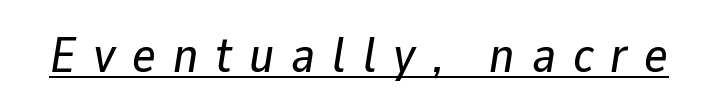
The image shows 50 px text type, italic (leaning right); set unusually wide letter spacing (+0.34 em), underlined; low stroke contrast and a medium x-height.
